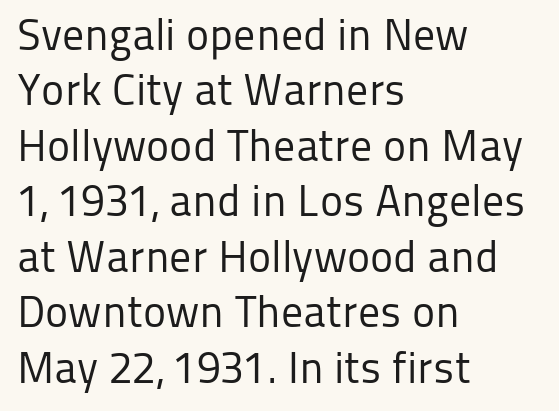
Short note: letters normally spaced. Only glyphs here, with clear space below each row. A typesetter would call this proportional, since set widths differ per character. Casual observation: everything's shoved over to the left. These lines sit exactly where default settings would place them. This is the regular roman posture of the typeface.
